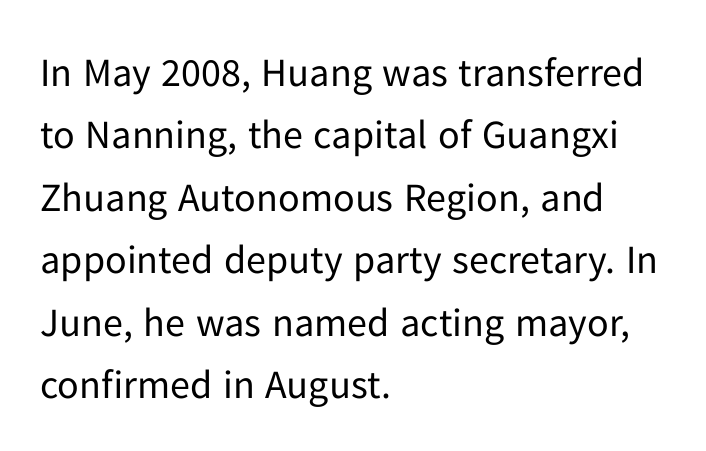
The image shows 40 px regular-weight sans-serif type, upright; set left-aligned, normal line spacing (1.56x), normal letter spacing, not underlined; low stroke contrast and a medium x-height.
